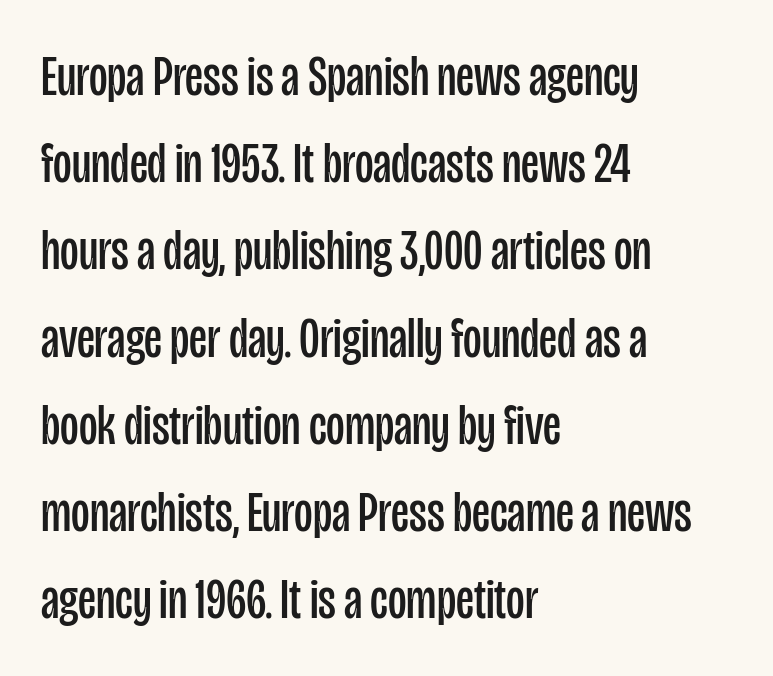
The image shows 57 px regular-weight, condensed sans-serif type, upright; set left-aligned, normal line spacing (1.53x), normal letter spacing, not underlined; low stroke contrast and a large x-height.
